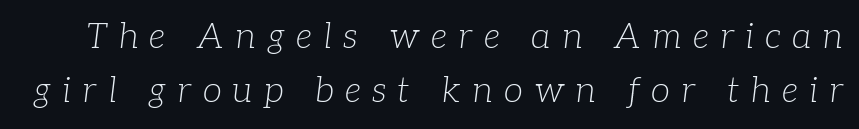
{"serif": "yes", "italic": "yes", "lean": "right", "slant_degrees": 7, "bold": "no", "weight": "light", "width": "normal", "stroke_contrast": "low", "x_height": "medium", "monospaced": "no", "underline": "no", "line_spacing": "normal", "line_spacing_ratio": 1.54, "letter_spacing": "wide", "letter_spacing_em": 0.32, "glyph_px": 35}
